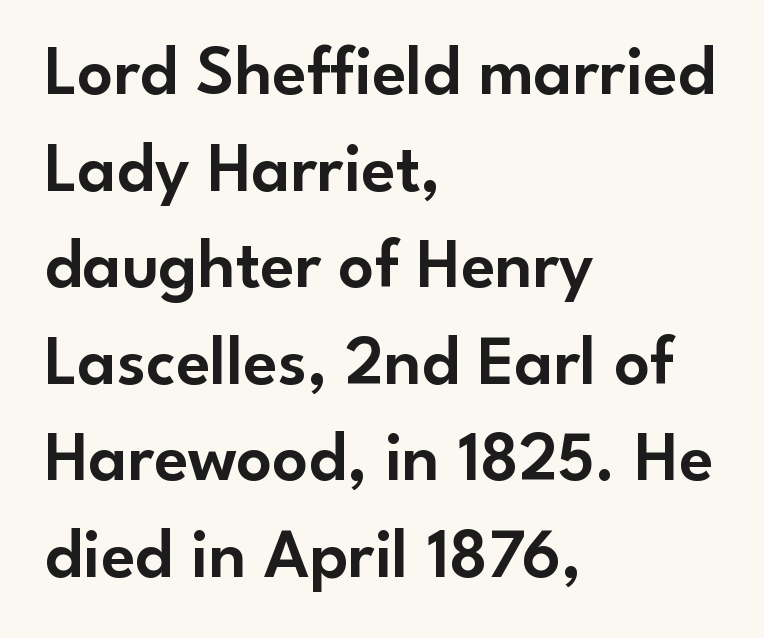
Q: Is the text italic (slanted)? A: No, it is upright.
Q: Is the typeface a serif or a sans-serif typeface? A: Sans-serif.
Q: Is the text underlined? A: No.
Q: How is the paragraph aligned? A: Left-aligned.
Q: Is the spacing between letters normal or unusually wide? A: Normal.
Q: Is the spacing between lines tight, normal or loose? A: Normal.
Q: Width (condensed, normal, or wide)? A: Normal.
Q: Stroke contrast? A: Low.
Q: x-height? A: Small.
Q: Monospaced? A: No.
